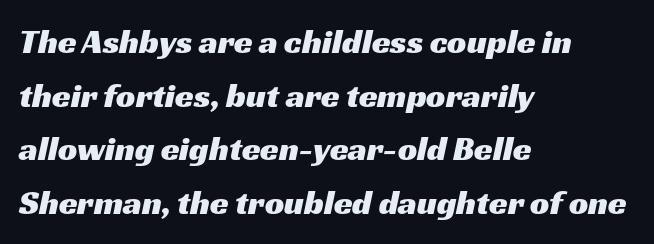
The lines are quadded left. The letters advance in unequal steps, a hallmark of proportional type. This rendering employs a face without finishing strokes, i.e., a sans-serif. Reading down the column, the eye jumps a familiar distance to each next line. Compared with typical body copy, the letter spacing here is the same. The passage shown is not underscored anywhere.
